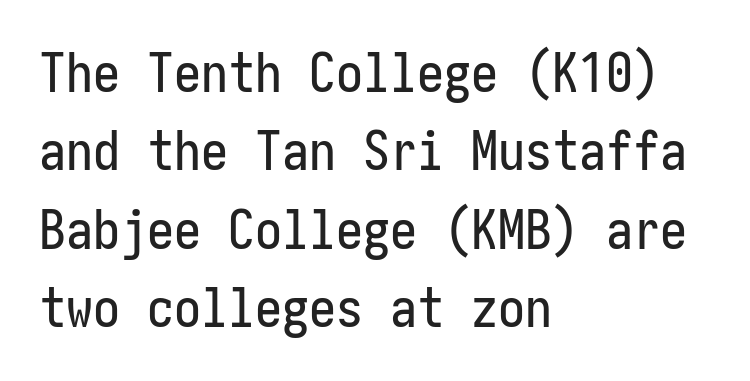
Q: Is the text italic (slanted)? A: No, it is upright.
Q: Is the typeface a serif or a sans-serif typeface? A: Sans-serif.
Q: Is the text underlined? A: No.
Q: How is the paragraph aligned? A: Left-aligned.
Q: Is the spacing between letters normal or unusually wide? A: Normal.
Q: Is the spacing between lines tight, normal or loose? A: Normal.
Q: Width (condensed, normal, or wide)? A: Condensed.
Q: Stroke contrast? A: Low.
Q: x-height? A: Medium.
